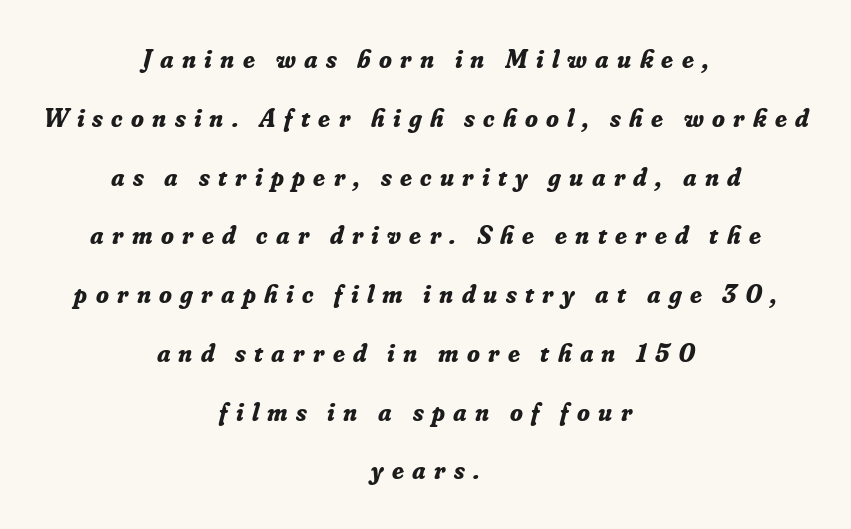
Line starts and ends both wander, symmetrically. Yep, that's italic — everything's leaning. One glance says open: line gaps are wider than usual. There is plenty of visible air inserted between adjacent glyphs. Is the type bold? Yes — the strokes are clearly thick and heavy. Underlining? Definitely not there.
